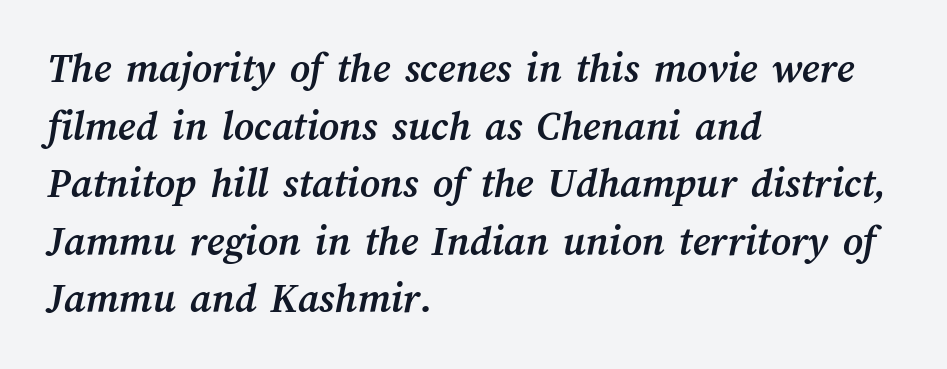
Q: Is the text bold? A: Yes.
Q: Is the text underlined? A: No.
Q: How is the paragraph aligned? A: Left-aligned.
Q: Is the spacing between letters normal or unusually wide? A: Normal.
Q: Is the spacing between lines tight, normal or loose? A: Normal.
Q: Width (condensed, normal, or wide)? A: Normal.
Q: Stroke contrast? A: Medium.
Q: x-height? A: Medium.
Q: Monospaced? A: No.
